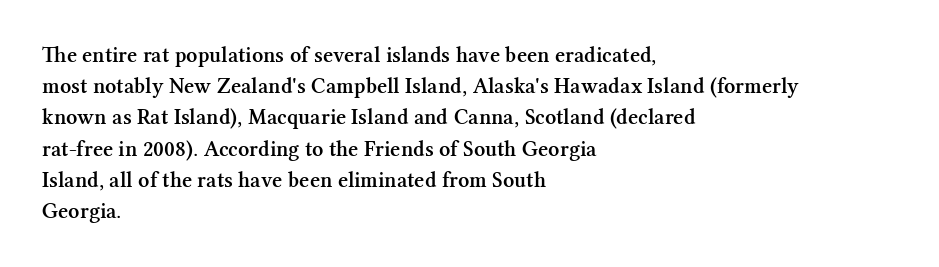
{"italic": "no", "bold": "semi", "underline": "no", "align": "left", "line_spacing": "normal", "line_spacing_ratio": 1.42, "letter_spacing": "normal", "letter_spacing_em": 0.0, "glyph_px": 22}
